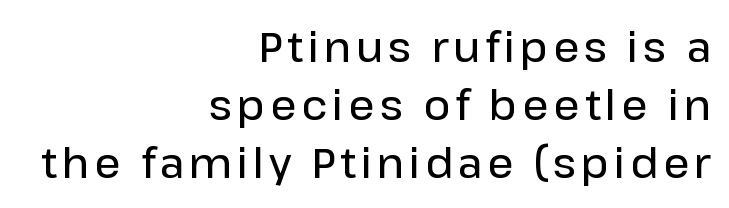
The image shows 41 px semibold sans-serif type, upright; set right-aligned, normal line spacing (1.41x), not underlined; low stroke contrast and a medium x-height.
